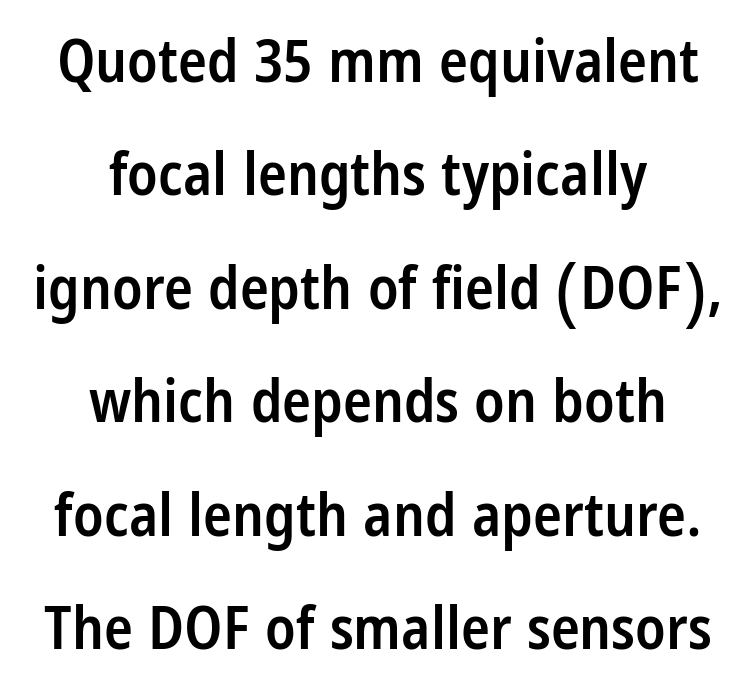
Q: Is the text bold? A: Semi-bold.
Q: Is the text italic (slanted)? A: No, it is upright.
Q: Is the typeface a serif or a sans-serif typeface? A: Sans-serif.
Q: Is the text underlined? A: No.
Q: How is the paragraph aligned? A: Centered.
Q: Is the spacing between letters normal or unusually wide? A: Normal.
Q: Width (condensed, normal, or wide)? A: Condensed.
Q: Stroke contrast? A: Low.
Q: x-height? A: Large.
Q: Monospaced? A: No.
